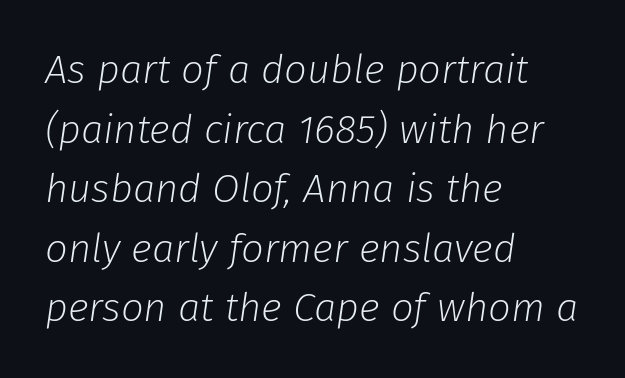
The image shows 40 px light type, italic (leaning right); set left-aligned, normal line spacing (1.49x), normal letter spacing, not underlined; low stroke contrast and a medium x-height.
